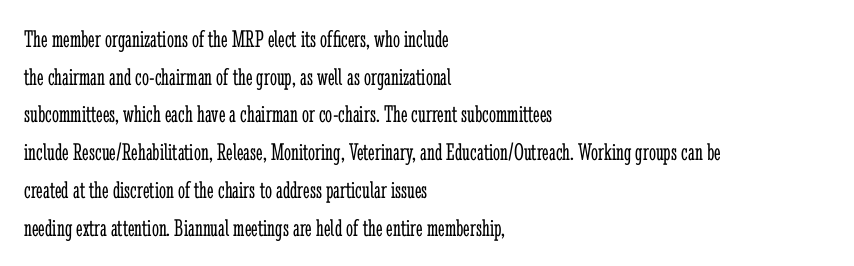
Q: Is the text bold? A: No.
Q: Is the text italic (slanted)? A: No, it is upright.
Q: Is the text underlined? A: No.
Q: How is the paragraph aligned? A: Left-aligned.
Q: Is the spacing between letters normal or unusually wide? A: Normal.
Q: Is the spacing between lines tight, normal or loose? A: Normal.
